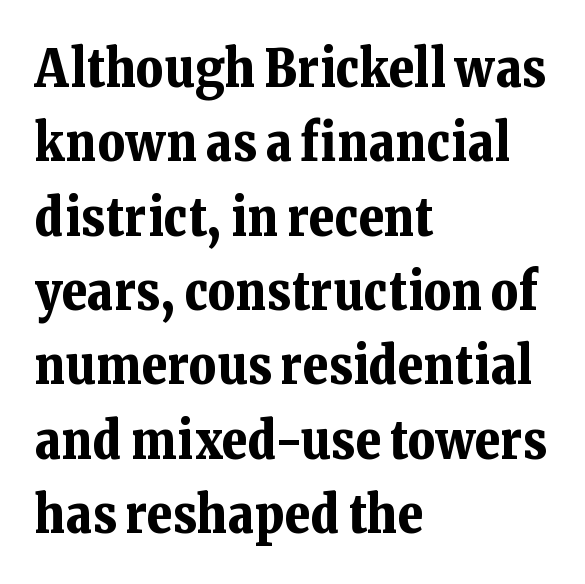
Q: Is the text bold? A: Yes.
Q: Is the text italic (slanted)? A: No, it is upright.
Q: Is the typeface a serif or a sans-serif typeface? A: Serif.
Q: Is the text underlined? A: No.
Q: How is the paragraph aligned? A: Left-aligned.
Q: Is the spacing between letters normal or unusually wide? A: Normal.
Q: Is the spacing between lines tight, normal or loose? A: Normal.
Q: Width (condensed, normal, or wide)? A: Normal.
Q: Stroke contrast? A: Low.
Q: x-height? A: Medium.
Q: Monospaced? A: No.
